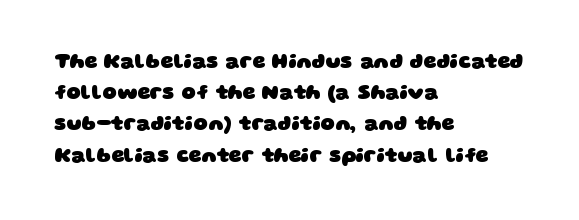
Q: Is the text bold? A: Yes.
Q: Is the text underlined? A: No.
Q: How is the paragraph aligned? A: Left-aligned.
Q: Is the spacing between letters normal or unusually wide? A: Normal.
Q: Is the spacing between lines tight, normal or loose? A: Normal.
